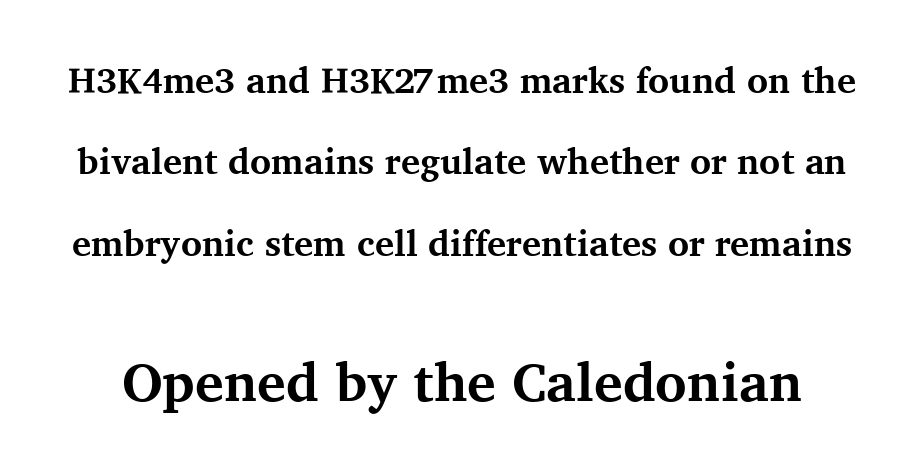
The image shows 54 px bold serif type, upright; set loose line spacing (2.26x), normal letter spacing, not underlined; the second (bottom) block is 1.5x larger; medium stroke contrast and a medium x-height.
